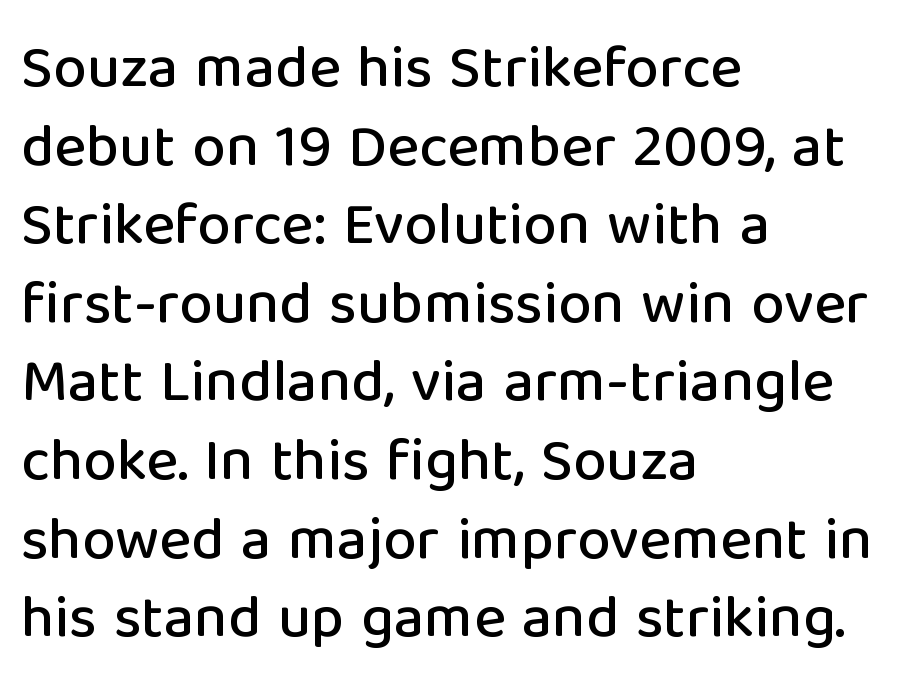
{"serif": "no", "italic": "no", "width": "normal", "stroke_contrast": "low", "x_height": "medium", "monospaced": "no", "underline": "no", "align": "left", "line_spacing": "normal", "line_spacing_ratio": 1.31, "letter_spacing": "normal", "letter_spacing_em": 0.0, "glyph_px": 60}
